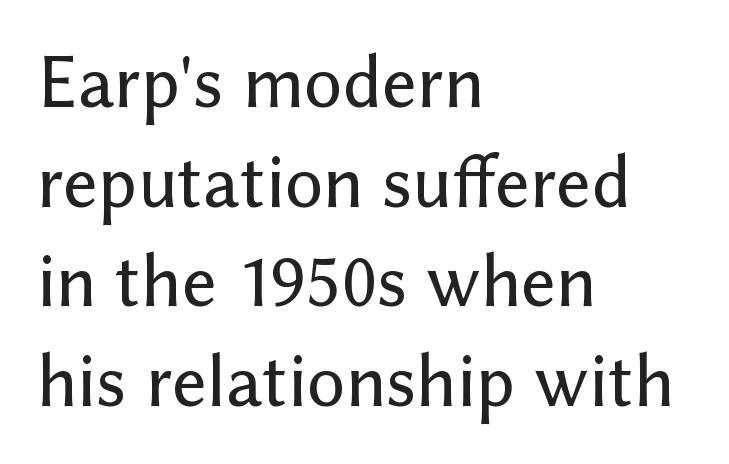
Varying glyph widths throughout — classic text-font behaviour. The letters stand upright; this is a roman face. This rendering leaves character spacing at its baseline value. The string is rendered with underlining switched off. Horizontally, the lines are justified to the leading edge only.
